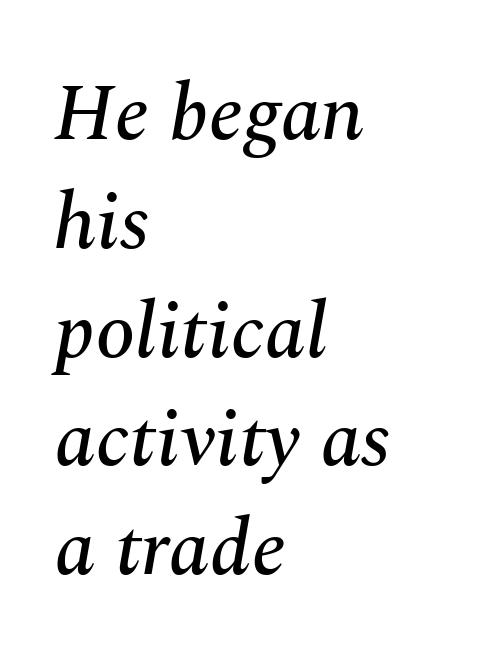
Q: Is the text italic (slanted)? A: Yes, it leans right by about 10 degrees.
Q: Is the typeface a serif or a sans-serif typeface? A: Serif.
Q: Is the text underlined? A: No.
Q: How is the paragraph aligned? A: Left-aligned.
Q: Is the spacing between letters normal or unusually wide? A: Normal.
Q: Is the spacing between lines tight, normal or loose? A: Normal.
Q: Width (condensed, normal, or wide)? A: Normal.
Q: Stroke contrast? A: Medium.
Q: x-height? A: Medium.
Q: Monospaced? A: No.
